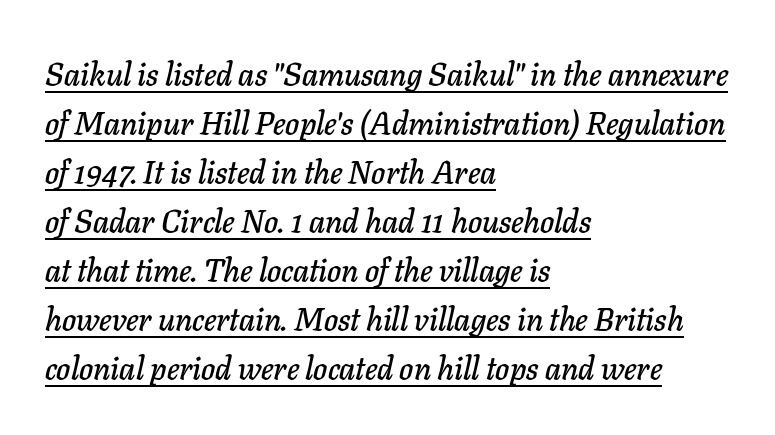
Q: Is the text italic (slanted)? A: Yes, it leans right by about 11 degrees.
Q: Is the text underlined? A: Yes.
Q: How is the paragraph aligned? A: Left-aligned.
Q: Is the spacing between letters normal or unusually wide? A: Normal.
Q: Is the spacing between lines tight, normal or loose? A: Normal.
Q: Width (condensed, normal, or wide)? A: Normal.
Q: Stroke contrast? A: Low.
Q: x-height? A: Medium.
Q: Monospaced? A: No.
